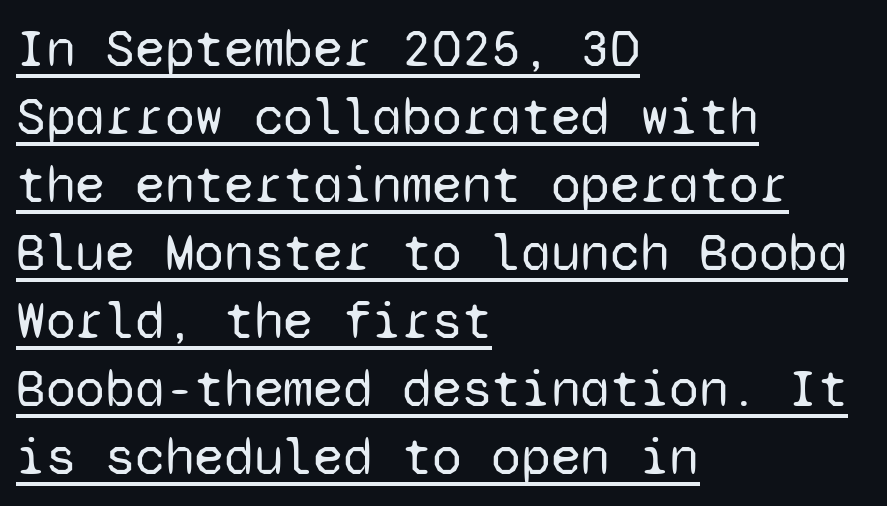
This is the regular roman posture of the typeface. Ink coverage per letter is moderate at most. Type style note: lacks serifs. The line-height multiplier appears to be the usual default. The specimen includes a rule beneath the text block's lines. There is no visible air inserted between adjacent glyphs.
